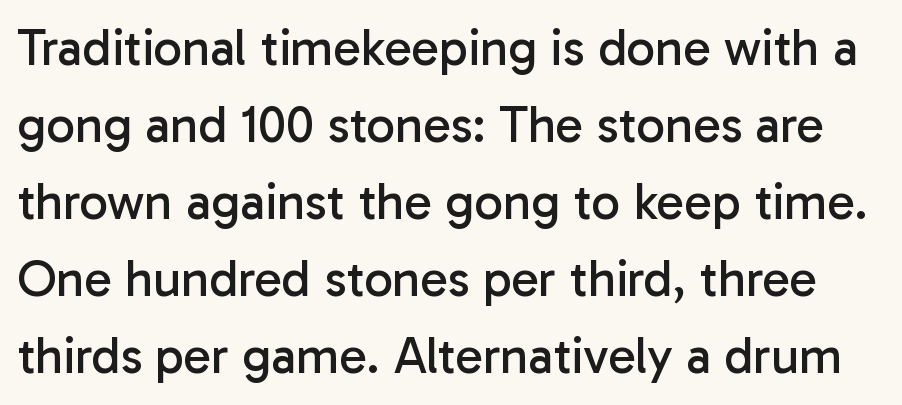
Varying glyph widths throughout — classic text-font behaviour. Honestly, the letter spacing is just normal — you wouldn't notice it. Horizontal bands of white between lines are of average thickness. Letters have the restrained weight of plain body copy at most. The lettering stays uniformly vertical, giving the passage a roman look. Has an underline been added? It has not.
